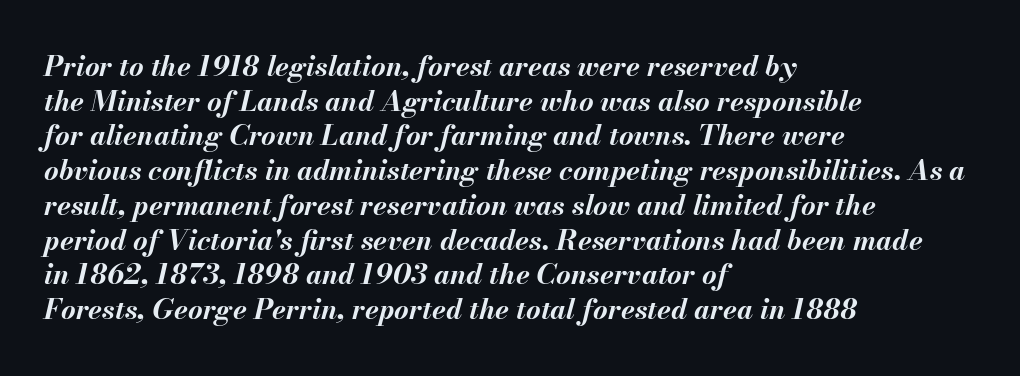
The zone under the glyphs is completely vacant. These lines are set flush left with a ragged right edge. The letters are slanted; this is an italic face. This is heavy type, rendered in bold. The face used here is rendered with its standard letterfit. Do the characters align in a grid? No, the font is proportional.
